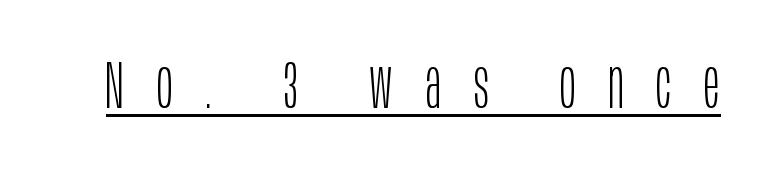
The image shows 67 px light, condensed sans-serif type, upright; set unusually wide letter spacing (+0.48 em), underlined; low stroke contrast and a large x-height.
